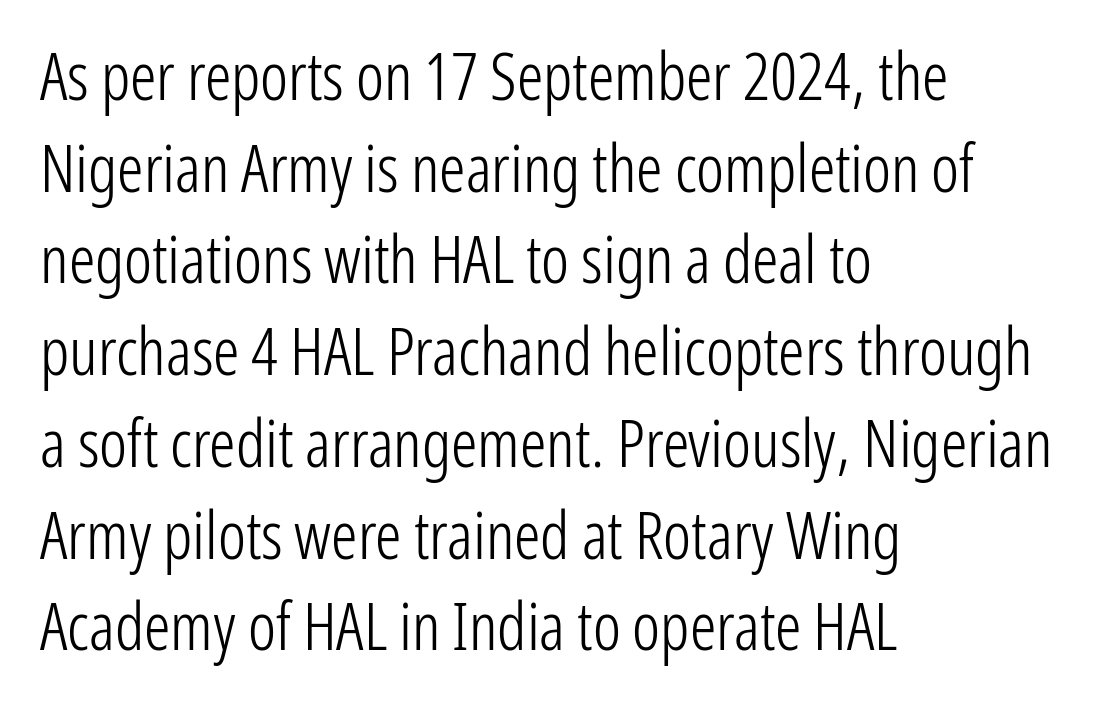
{"serif": "no", "italic": "no", "bold": "no", "weight": "light", "width": "condensed", "stroke_contrast": "low", "x_height": "medium", "monospaced": "no", "underline": "no", "align": "left", "line_spacing": "normal", "line_spacing_ratio": 1.39, "letter_spacing": "normal", "letter_spacing_em": 0.0, "glyph_px": 66}
